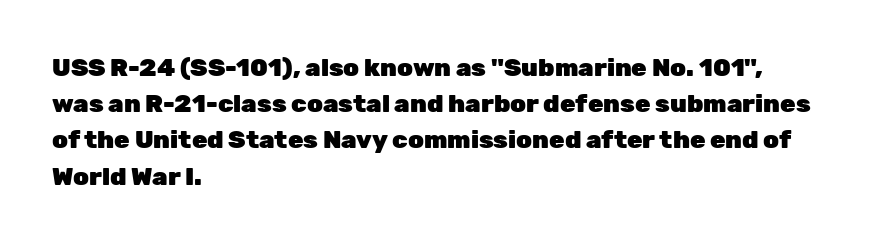
{"italic": "no", "bold": "yes", "underline": "no", "align": "left", "line_spacing": "normal", "line_spacing_ratio": 1.45, "letter_spacing": "normal", "letter_spacing_em": 0.0, "glyph_px": 25}
